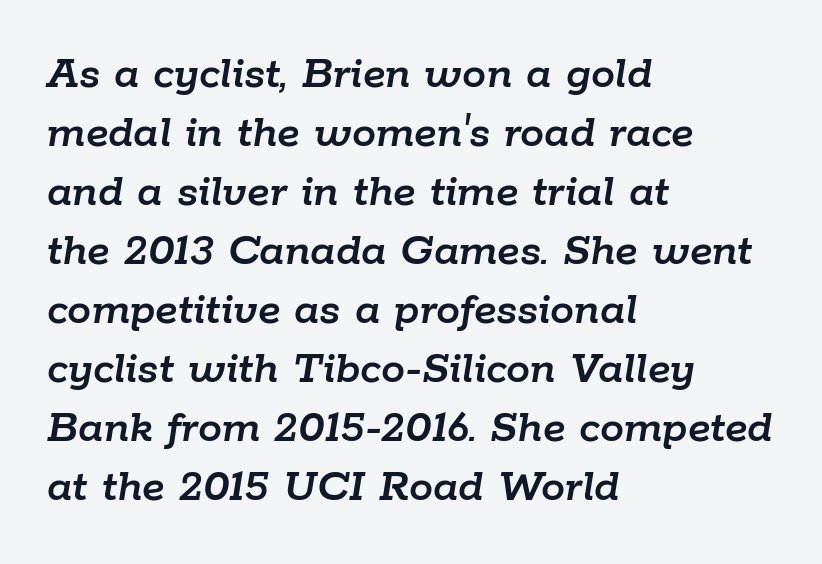
{"italic": "yes", "lean": "right", "slant_degrees": 9, "width": "normal", "stroke_contrast": "low", "x_height": "medium", "monospaced": "no", "underline": "no", "align": "left", "line_spacing_ratio": 1.23, "letter_spacing": "normal", "letter_spacing_em": 0.0, "glyph_px": 48}
